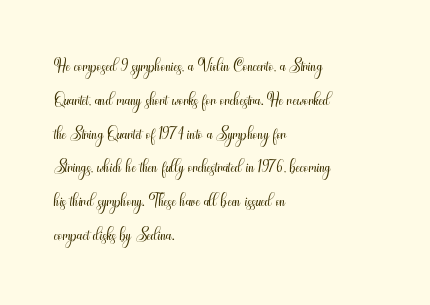
Descenders are the only things crossing below the line. Compared with typical paragraphs, the rows here are spaced about the same. The setting favours the left margin, as ordinary paragraphs usually do.
